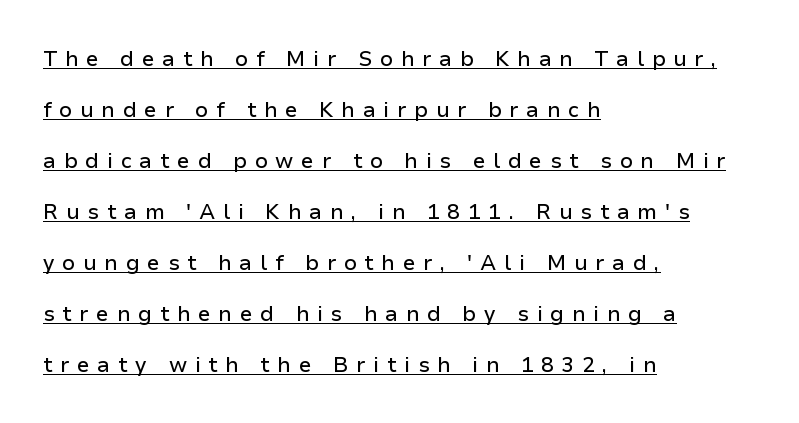
{"italic": "no", "underline": "yes", "align": "left", "line_spacing": "loose", "line_spacing_ratio": 2.43, "letter_spacing": "wide", "letter_spacing_em": 0.37, "glyph_px": 21}
